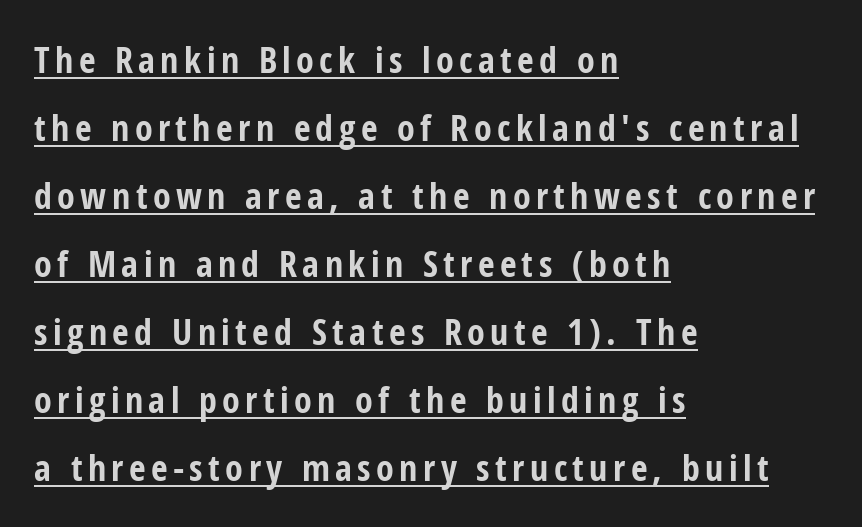
Looks like regular typesetting: each glyph gets only the width it needs. The setting favours the left margin, as ordinary paragraphs usually do. The passage shown is typeset with a sans-serif family. Ordinary non-slanted type is in use. These characters rest on top of a visible drawn line.
